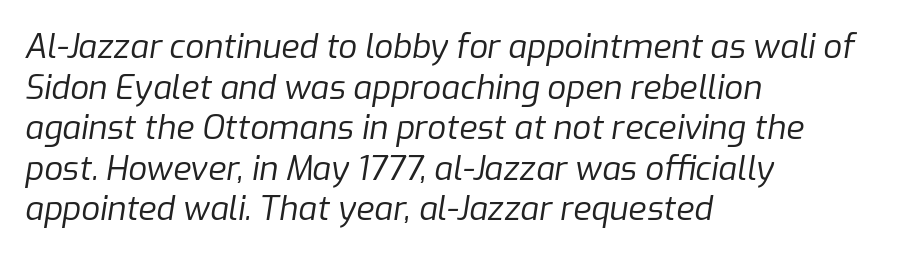
The cut favours lightness, reaching ordinary text weight at its darkest. Horizontally, the lines are justified to the leading edge only. Underlining? Definitely not there. Compared with typical body copy, the letter spacing here is the same.
